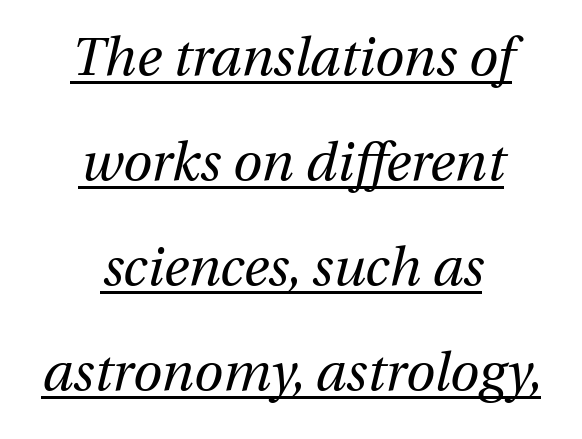
{"italic": "yes", "lean": "right", "slant_degrees": 13, "bold": "no", "weight": "regular", "width": "normal", "stroke_contrast": "medium", "x_height": "medium", "monospaced": "no", "underline": "yes", "align": "center", "line_spacing": "loose", "line_spacing_ratio": 1.98, "letter_spacing": "normal", "letter_spacing_em": 0.0, "glyph_px": 53}
